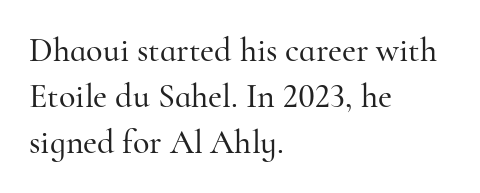
{"serif": "yes", "italic": "no", "width": "normal", "stroke_contrast": "high", "x_height": "small", "monospaced": "no", "underline": "no", "align": "left", "line_spacing": "normal", "line_spacing_ratio": 1.36, "letter_spacing": "normal", "letter_spacing_em": 0.0, "glyph_px": 34}
